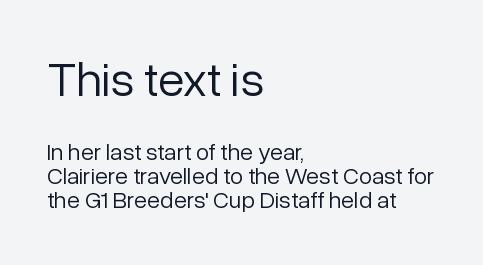
The image shows 49 px light sans-serif type, upright; set left-aligned, tight line spacing (1.01x), normal letter spacing, not underlined; the first (top) block is 2.04x larger; low stroke contrast and a medium x-height.
